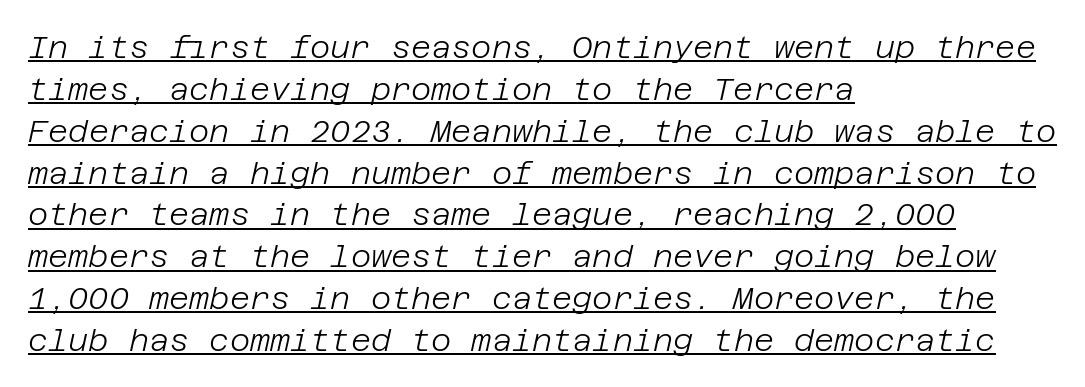
Q: Is the text bold? A: No.
Q: Is the text italic (slanted)? A: Yes, it leans right by about 12 degrees.
Q: Is the text underlined? A: Yes.
Q: How is the paragraph aligned? A: Left-aligned.
Q: Is the spacing between letters normal or unusually wide? A: Normal.
Q: Is the spacing between lines tight, normal or loose? A: Normal.
Q: Width (condensed, normal, or wide)? A: Normal.
Q: Stroke contrast? A: Low.
Q: x-height? A: Large.
